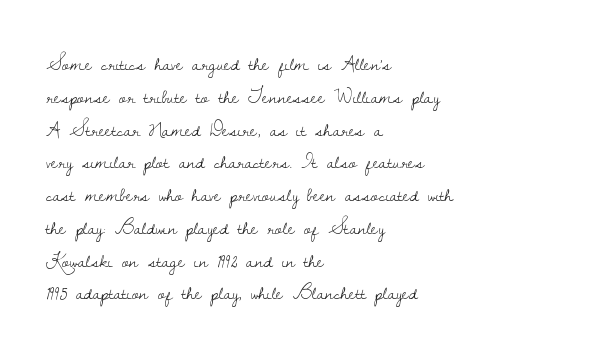
{"bold": "no", "underline": "no", "align": "left", "line_spacing": "normal", "line_spacing_ratio": 1.56, "letter_spacing": "normal", "letter_spacing_em": 0.0, "glyph_px": 21}
